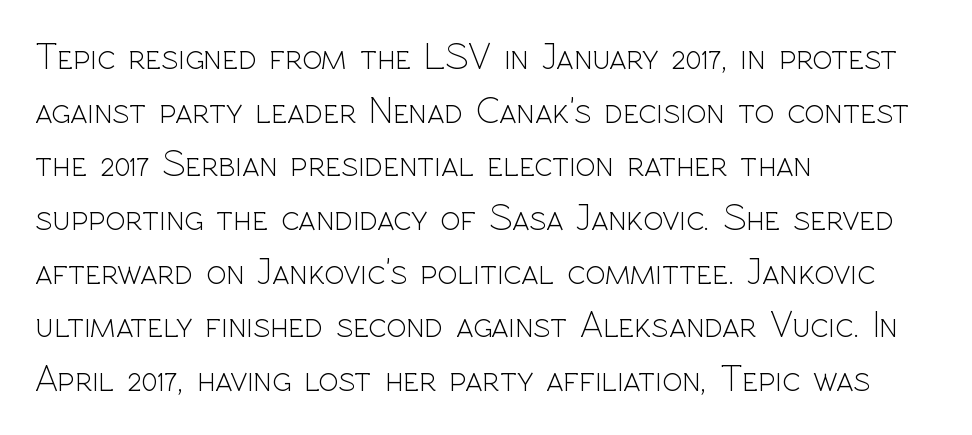
The image shows 37 px light sans-serif type, upright; set left-aligned, normal line spacing (1.45x), normal letter spacing, not underlined; a medium x-height.
